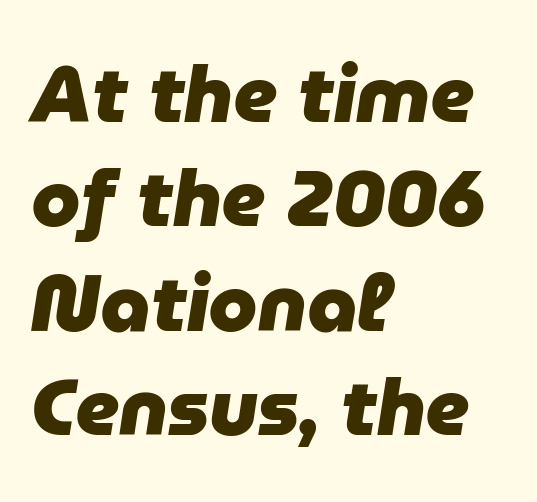
Beneath every word, the page is bare. The compositor pushed each line to the left boundary. Set as a true bold cut, around the 700 mark. Regular leading.
